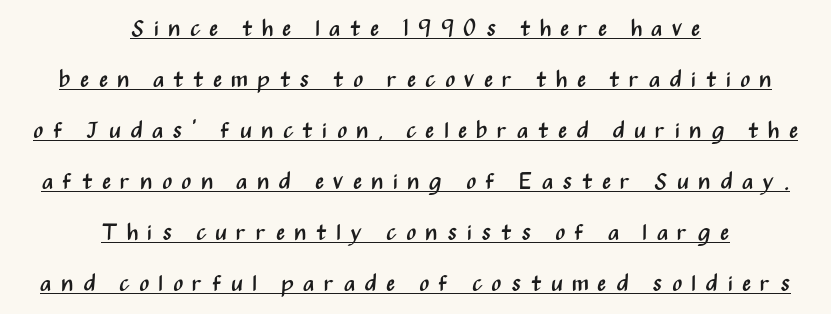
The image shows 23 px text type, upright; set centered, loose line spacing (2.22x), unusually wide letter spacing (+0.4 em), underlined.
